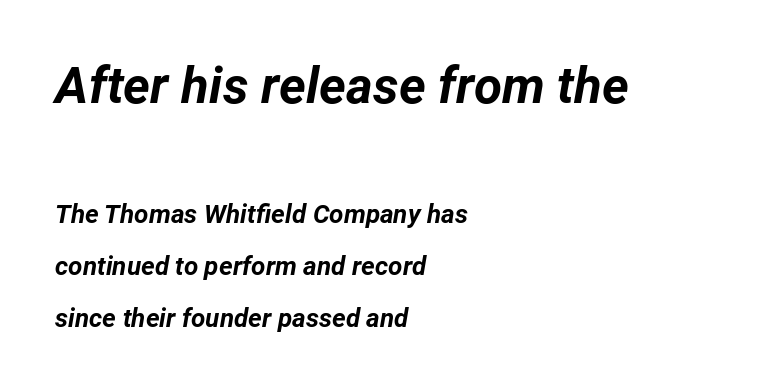
Q: Is the text bold? A: Yes.
Q: Is the text italic (slanted)? A: Yes, it leans right by about 12 degrees.
Q: Is the text underlined? A: No.
Q: How is the paragraph aligned? A: Left-aligned.
Q: Is the spacing between letters normal or unusually wide? A: Normal.
Q: Is the spacing between lines tight, normal or loose? A: Loose.
Q: Which block of text is set in a larger size, the first (top) or the second (bottom)? A: The first (top) one.
Q: Width (condensed, normal, or wide)? A: Normal.
Q: Stroke contrast? A: Low.
Q: x-height? A: Medium.
Q: Monospaced? A: No.
